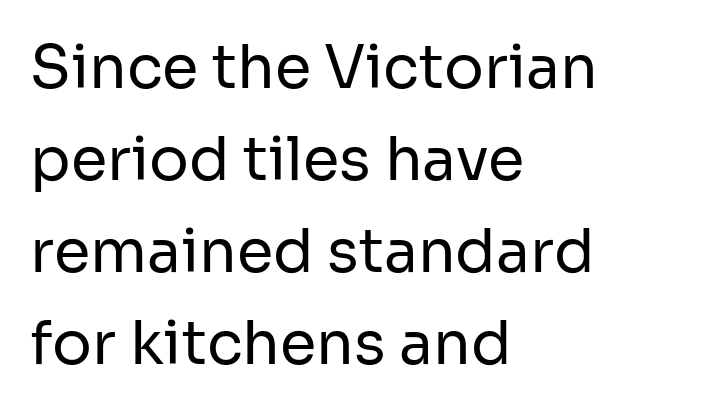
{"serif": "no", "italic": "no", "bold": "no", "weight": "regular", "width": "normal", "stroke_contrast": "low", "x_height": "medium", "monospaced": "no", "underline": "no", "align": "left", "line_spacing": "normal", "line_spacing_ratio": 1.56, "letter_spacing": "normal", "letter_spacing_em": 0.0, "glyph_px": 59}
